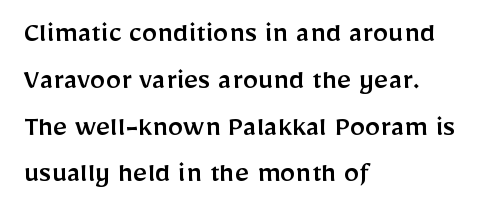
{"serif": "no", "italic": "no", "width": "normal", "stroke_contrast": "low", "x_height": "medium", "monospaced": "no", "underline": "no", "align": "left", "line_spacing": "normal", "line_spacing_ratio": 1.51, "letter_spacing": "normal", "letter_spacing_em": 0.0, "glyph_px": 31}
